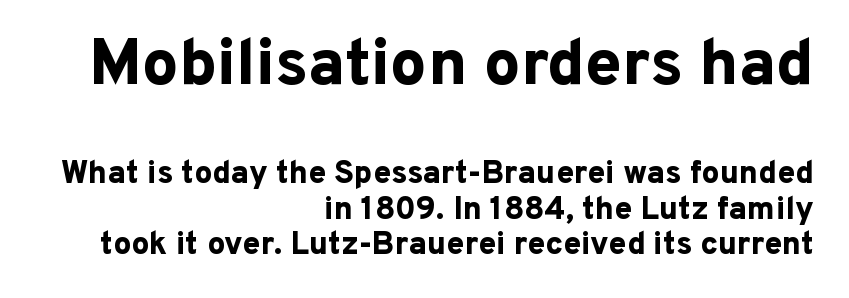
The image shows 65 px bold sans-serif type, upright; set right-aligned, tight line spacing (1.11x), normal letter spacing, not underlined; the first (top) block is 2.03x larger; low stroke contrast and a medium x-height.
